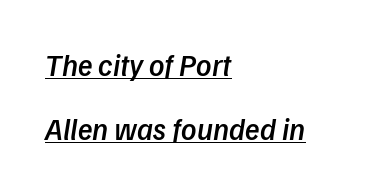
If you drew a line through each stem, it would be angled. Does extra space separate the letters? No, they use regular spacing. Do the characters align in a grid? No, the font is proportional. Look at the stroke-to-counter ratio: somewhat heavy, a semibold. The paragraph shown leans on its left margin. Like a heading marked for emphasis, these lines bear an underscore.
